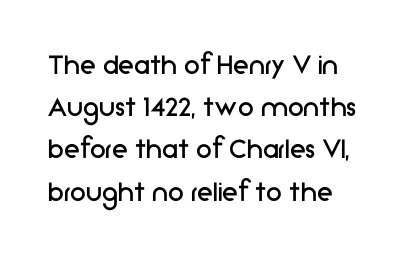
Q: Is the text bold? A: No.
Q: Is the text italic (slanted)? A: No, it is upright.
Q: Is the typeface a serif or a sans-serif typeface? A: Sans-serif.
Q: Is the text underlined? A: No.
Q: How is the paragraph aligned? A: Left-aligned.
Q: Is the spacing between letters normal or unusually wide? A: Normal.
Q: Is the spacing between lines tight, normal or loose? A: Normal.
Q: Width (condensed, normal, or wide)? A: Normal.
Q: Stroke contrast? A: Low.
Q: x-height? A: Medium.
Q: Monospaced? A: No.
